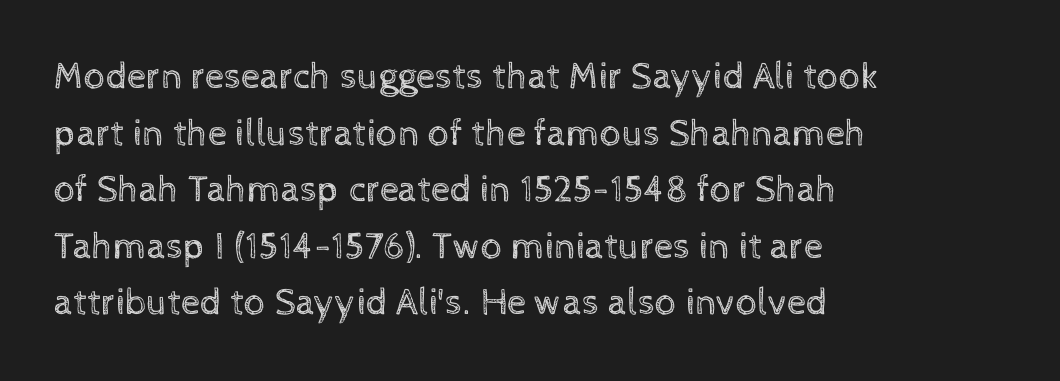
{"italic": "no", "bold": "no", "weight": "regular", "width": "normal", "x_height": "medium", "monospaced": "no", "underline": "no", "align": "left", "line_spacing": "normal", "line_spacing_ratio": 1.49, "letter_spacing": "normal", "letter_spacing_em": 0.0, "glyph_px": 38}
